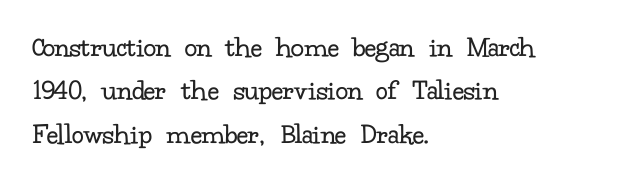
Q: Is the text bold? A: No.
Q: Is the text italic (slanted)? A: No, it is upright.
Q: Is the typeface a serif or a sans-serif typeface? A: Serif.
Q: Is the text underlined? A: No.
Q: How is the paragraph aligned? A: Left-aligned.
Q: Is the spacing between letters normal or unusually wide? A: Normal.
Q: Is the spacing between lines tight, normal or loose? A: Normal.
Q: Width (condensed, normal, or wide)? A: Normal.
Q: Stroke contrast? A: Low.
Q: x-height? A: Small.
Q: Monospaced? A: No.
